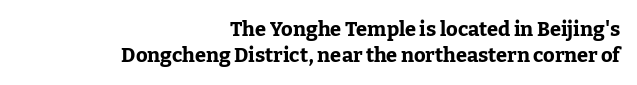
{"italic": "no", "bold": "yes", "underline": "no", "align": "right", "line_spacing": "normal", "line_spacing_ratio": 1.3, "letter_spacing": "normal", "letter_spacing_em": 0.0, "glyph_px": 20}
